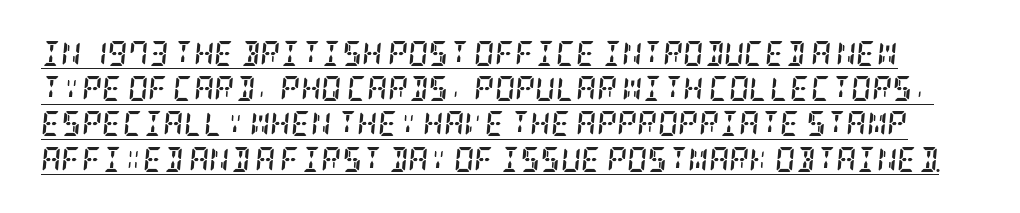
The image shows 25 px bold type, italic (leaning right); set normal line spacing (1.41x), normal letter spacing, underlined.
